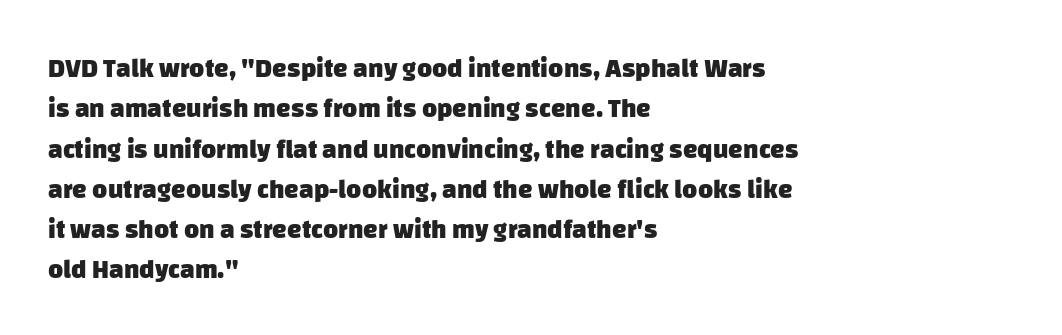
The image shows 26 px bold type; set left-aligned, normal line spacing (1.55x), normal letter spacing, not underlined.
